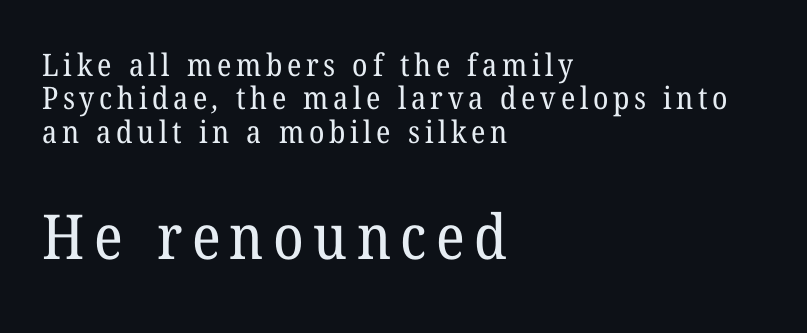
{"serif": "yes", "bold": "no", "weight": "regular", "width": "normal", "stroke_contrast": "low", "x_height": "medium", "monospaced": "no", "underline": "no", "align": "left", "line_spacing": "tight", "line_spacing_ratio": 1.08, "larger_block": "second", "size_ratio": 2.0, "glyph_px": 62}
